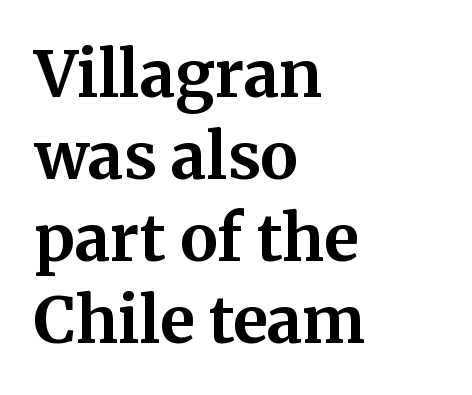
Q: Is the text bold? A: Yes.
Q: Is the text italic (slanted)? A: No, it is upright.
Q: Is the typeface a serif or a sans-serif typeface? A: Serif.
Q: Is the text underlined? A: No.
Q: How is the paragraph aligned? A: Left-aligned.
Q: Is the spacing between letters normal or unusually wide? A: Normal.
Q: Is the spacing between lines tight, normal or loose? A: Normal.
Q: Width (condensed, normal, or wide)? A: Normal.
Q: Stroke contrast? A: Medium.
Q: x-height? A: Medium.
Q: Monospaced? A: No.
